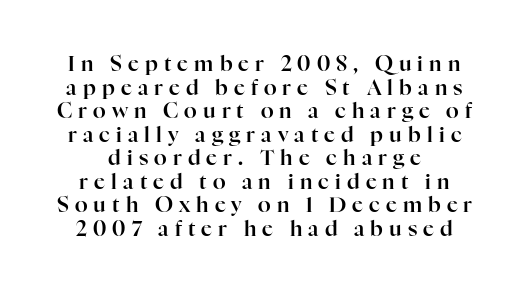
A roman cut, with each character standing at attention. Notice how descenders almost collide with the ascenders below — that's tight leading. Check under the words: just untouched page. Short note: letters widely spaced.
